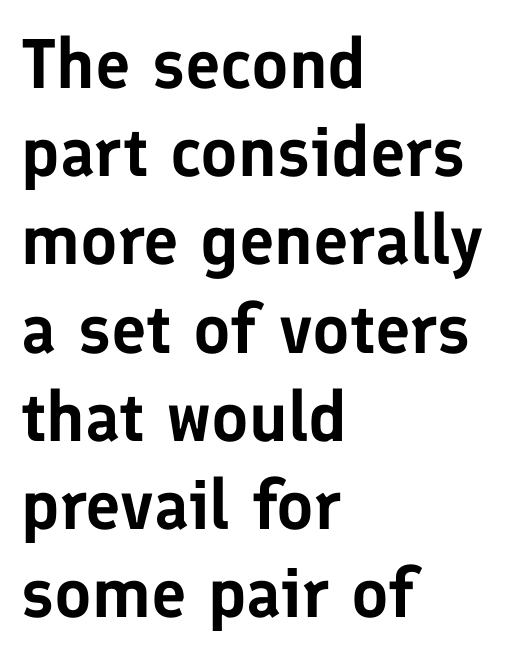
Plain, unruled lines of type. One-word summary of the alignment: left. The face used here is proportionally spaced, like ordinary book or web type. A typesetter would label this face a sans.
